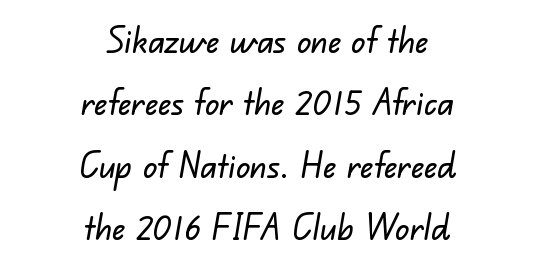
{"serif": "no", "width": "normal", "stroke_contrast": "low", "x_height": "small", "monospaced": "no", "underline": "no", "align": "center", "line_spacing_ratio": 1.78, "letter_spacing": "normal", "letter_spacing_em": 0.0, "glyph_px": 35}
